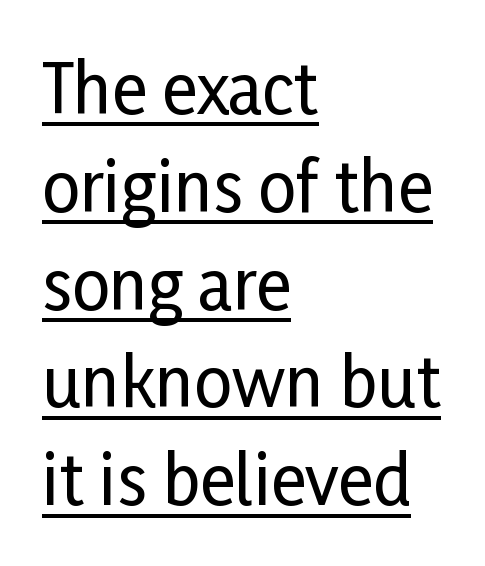
{"serif": "no", "italic": "no", "width": "condensed", "stroke_contrast": "low", "x_height": "medium", "monospaced": "no", "underline": "yes", "align": "left", "line_spacing": "normal", "line_spacing_ratio": 1.46, "letter_spacing": "normal", "letter_spacing_em": 0.0, "glyph_px": 67}
